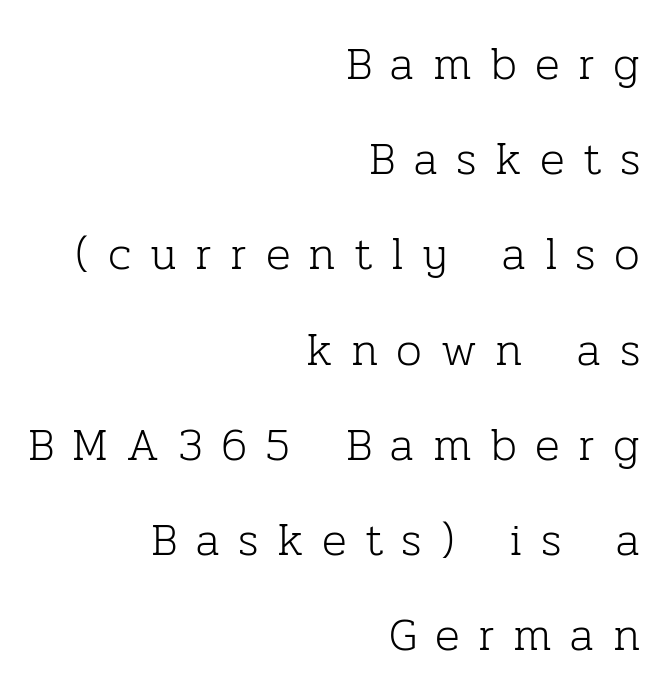
Q: Is the text bold? A: No.
Q: Is the text italic (slanted)? A: No, it is upright.
Q: Is the typeface a serif or a sans-serif typeface? A: Serif.
Q: Is the text underlined? A: No.
Q: How is the paragraph aligned? A: Right-aligned.
Q: Is the spacing between letters normal or unusually wide? A: Unusually wide.
Q: Is the spacing between lines tight, normal or loose? A: Loose.
Q: Width (condensed, normal, or wide)? A: Normal.
Q: Stroke contrast? A: Low.
Q: x-height? A: Medium.
Q: Monospaced? A: No.
